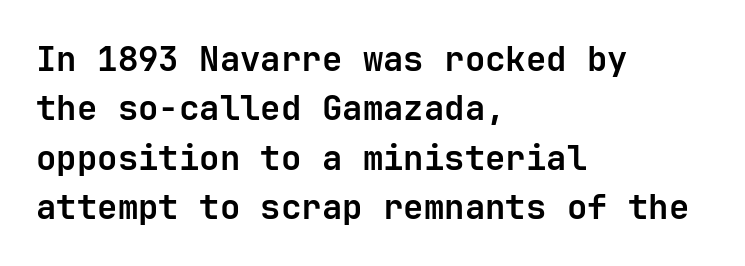
Is this a fixed-width face? Yes — each glyph sits in an identical cell. The rows are spaced the way most documents space them. This sample uses a sans-serif face. You can tell it's not italic because the verticals are truly vertical. On the weight axis this lands at bold, roughly 700. Observe the ordinary spacing: letters are neighbours, not strangers.
